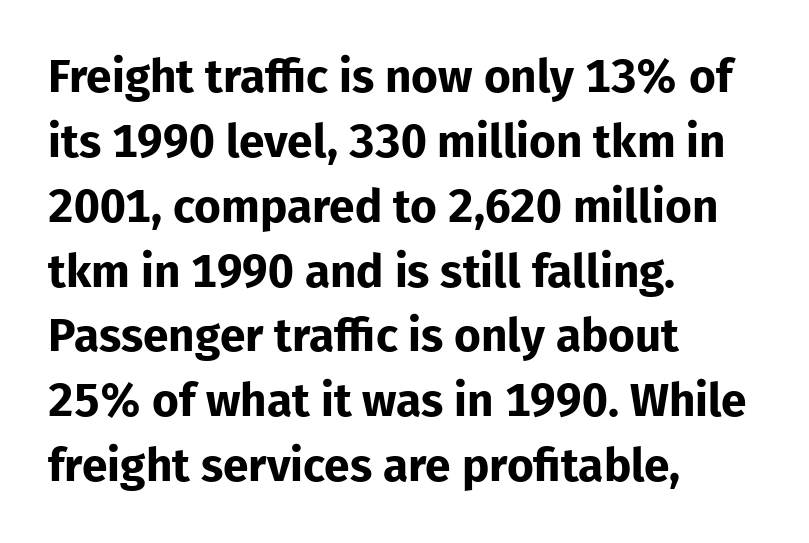
{"serif": "no", "italic": "no", "bold": "yes", "weight": "bold", "width": "normal", "stroke_contrast": "low", "x_height": "medium", "monospaced": "no", "underline": "no", "align": "left", "line_spacing": "normal", "line_spacing_ratio": 1.41, "letter_spacing": "normal", "letter_spacing_em": 0.0, "glyph_px": 46}
